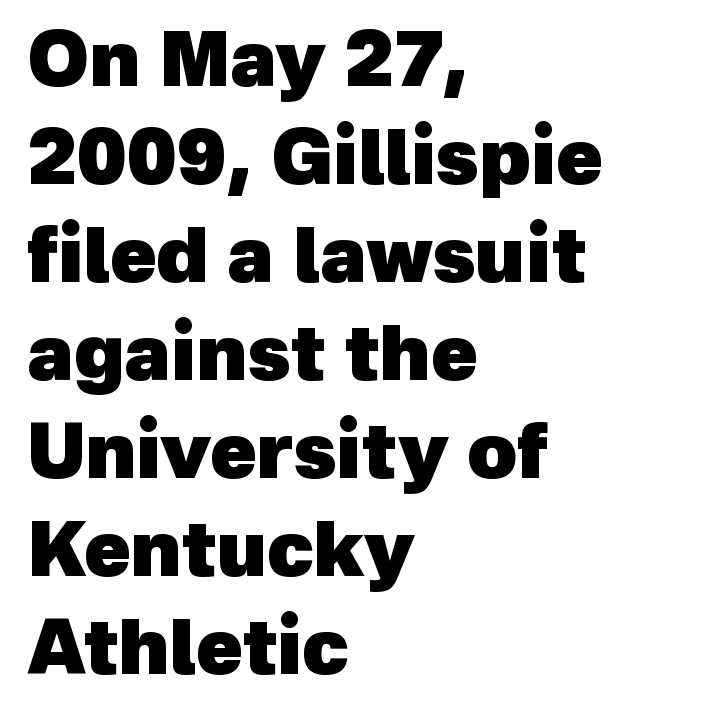
The image shows 76 px heavy sans-serif type; set left-aligned, normal line spacing (1.29x), normal letter spacing, not underlined; a medium x-height.
